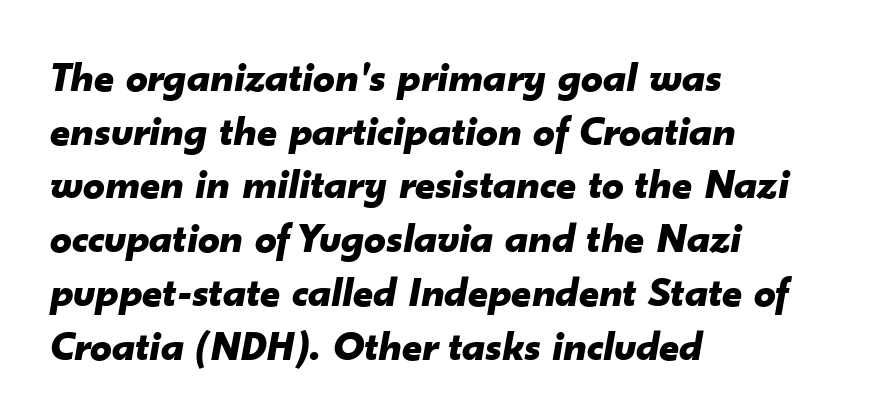
Q: Is the text bold? A: Yes.
Q: Is the text italic (slanted)? A: Yes, it leans right by about 10 degrees.
Q: Is the text underlined? A: No.
Q: How is the paragraph aligned? A: Left-aligned.
Q: Is the spacing between letters normal or unusually wide? A: Normal.
Q: Is the spacing between lines tight, normal or loose? A: Normal.
Q: Width (condensed, normal, or wide)? A: Normal.
Q: Stroke contrast? A: Low.
Q: x-height? A: Small.
Q: Monospaced? A: No.
